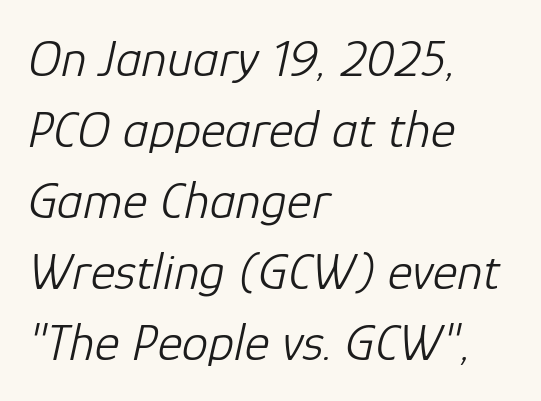
The image shows 53 px light type, italic (leaning right); set left-aligned, normal line spacing (1.34x), normal letter spacing, not underlined; low stroke contrast and a medium x-height.
